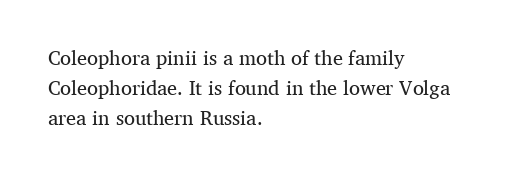
{"italic": "no", "bold": "no", "underline": "no", "align": "left", "line_spacing": "normal", "line_spacing_ratio": 1.49, "letter_spacing": "normal", "letter_spacing_em": 0.0, "glyph_px": 20}
